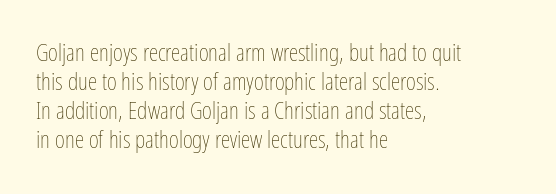
The image shows 24 px text type, upright; set left-aligned, line spacing 1.21x, normal letter spacing, not underlined.
